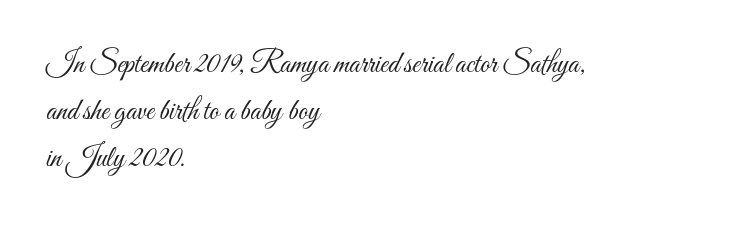
If you drew a ruler down the left edge, every line would touch it. The rendering uses natural spacing where letterforms have individual widths. Quick note: interline space is typical. This rendering features lettering with no underline.
